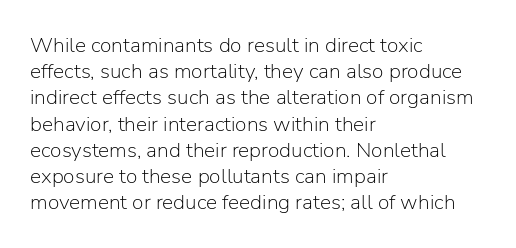
The image shows 21 px text type, upright; set left-aligned, normal line spacing (1.25x), normal letter spacing, not underlined.
